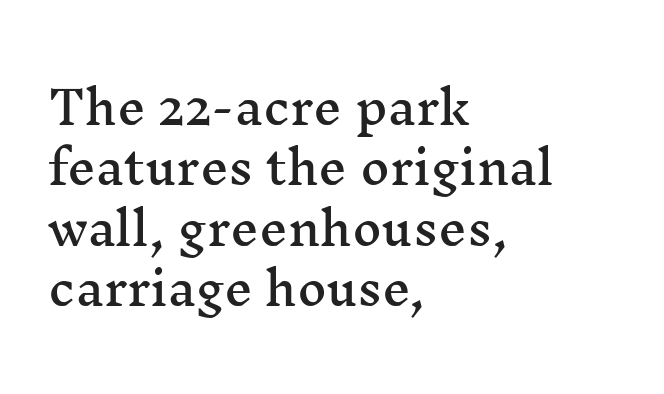
The letters sit at their default tracking, neither squeezed nor spread. This is the regular roman posture of the typeface. Left-aligned paragraph, ragged on the right. Regular leading. You could not count columns in this text — the font is proportionally spaced. Quick note: underline off.
